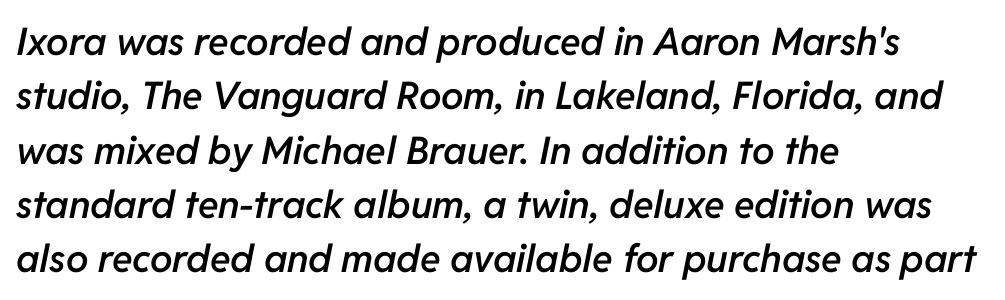
Q: Is the text bold? A: Semi-bold.
Q: Is the text italic (slanted)? A: Yes, it leans right by about 11 degrees.
Q: Is the text underlined? A: No.
Q: How is the paragraph aligned? A: Left-aligned.
Q: Is the spacing between letters normal or unusually wide? A: Normal.
Q: Is the spacing between lines tight, normal or loose? A: Normal.
Q: Width (condensed, normal, or wide)? A: Normal.
Q: Stroke contrast? A: Low.
Q: x-height? A: Medium.
Q: Monospaced? A: No.
